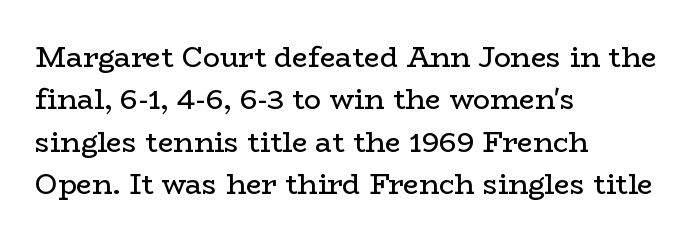
{"serif": "yes", "italic": "no", "bold": "no", "weight": "regular", "width": "wide", "stroke_contrast": "low", "x_height": "medium", "monospaced": "no", "underline": "no", "align": "left", "line_spacing": "normal", "line_spacing_ratio": 1.51, "letter_spacing": "normal", "letter_spacing_em": 0.0, "glyph_px": 28}
